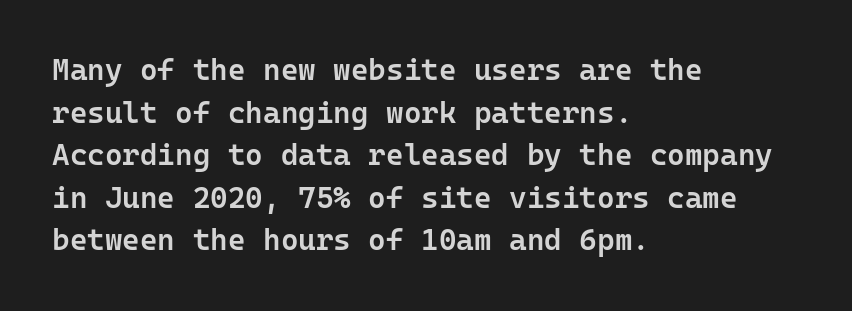
The image shows 30 px semibold sans-serif type, upright, monospaced; set left-aligned, normal line spacing (1.42x), normal letter spacing, not underlined; low stroke contrast and a medium x-height.
